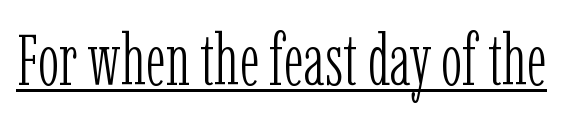
The image shows 72 px light, condensed serif type, upright; set normal letter spacing, underlined; low stroke contrast and a medium x-height.
